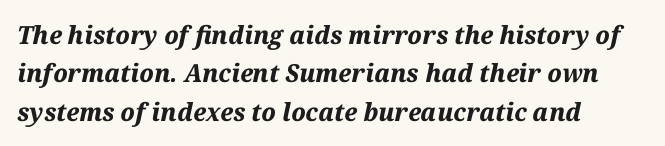
Rule under the text: the space is simply empty. Rows of type keep a routine distance in the vertical direction. Weight: bold. You can tell it's italic because the verticals aren't actually vertical. Nobody touched the tracking dial on this one. These lines stack with their left ends in a neat column.
